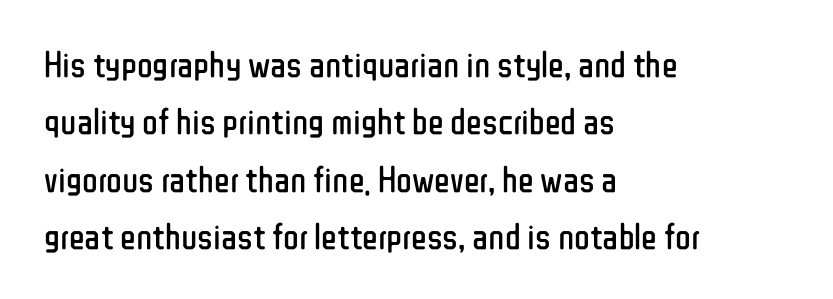
The image shows 37 px regular-weight, condensed sans-serif type, upright; set left-aligned, normal line spacing (1.55x), normal letter spacing, not underlined; low stroke contrast and a medium x-height.
